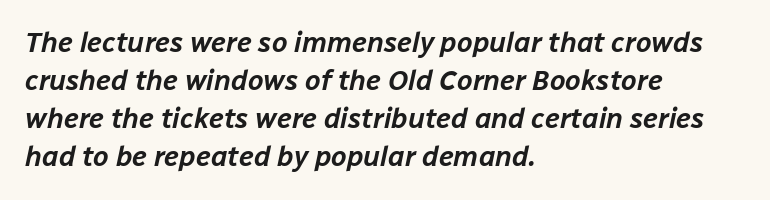
{"italic": "yes", "lean": "right", "slant_degrees": 12, "width": "normal", "stroke_contrast": "low", "x_height": "medium", "monospaced": "no", "underline": "no", "align": "left", "line_spacing": "normal", "line_spacing_ratio": 1.36, "letter_spacing": "normal", "letter_spacing_em": 0.0, "glyph_px": 28}
